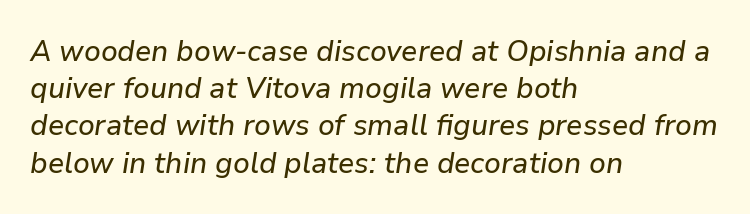
Does extra space separate the letters? No, they use regular spacing. Do the characters align in a grid? No, the font is proportional. Caption: multi-line text, flush left, ragged right. You can tell it's italic because the verticals aren't actually vertical. The string is rendered with underlining switched off.
